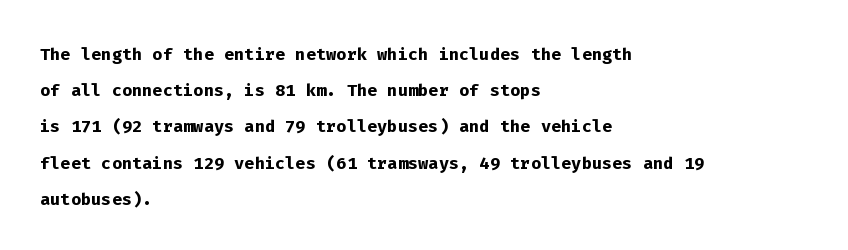
The vertical gap from one line to the next is medium. In terms of posture, this sample is upright. Look at the stroke-to-counter ratio: heavy, a bold. Clear beneath every line of the passage. Casual observation: everything's shoved over to the left. You could call the tracking neutral — neither tight nor loose.
